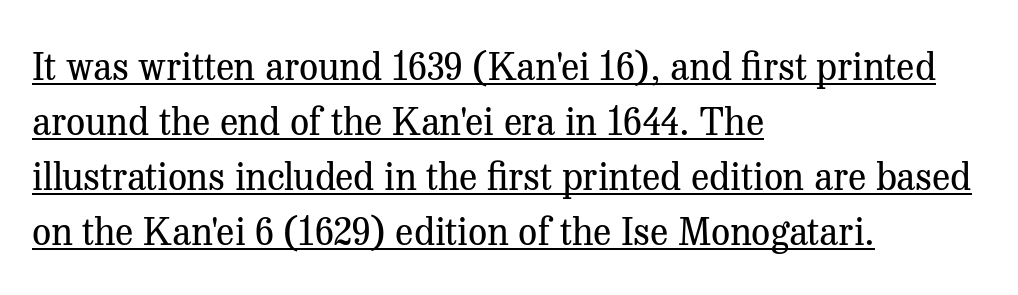
Q: Is the text bold? A: No.
Q: Is the text italic (slanted)? A: No, it is upright.
Q: Is the typeface a serif or a sans-serif typeface? A: Serif.
Q: Is the text underlined? A: Yes.
Q: How is the paragraph aligned? A: Left-aligned.
Q: Is the spacing between letters normal or unusually wide? A: Normal.
Q: Is the spacing between lines tight, normal or loose? A: Normal.
Q: Width (condensed, normal, or wide)? A: Normal.
Q: Stroke contrast? A: Medium.
Q: x-height? A: Medium.
Q: Monospaced? A: No.
